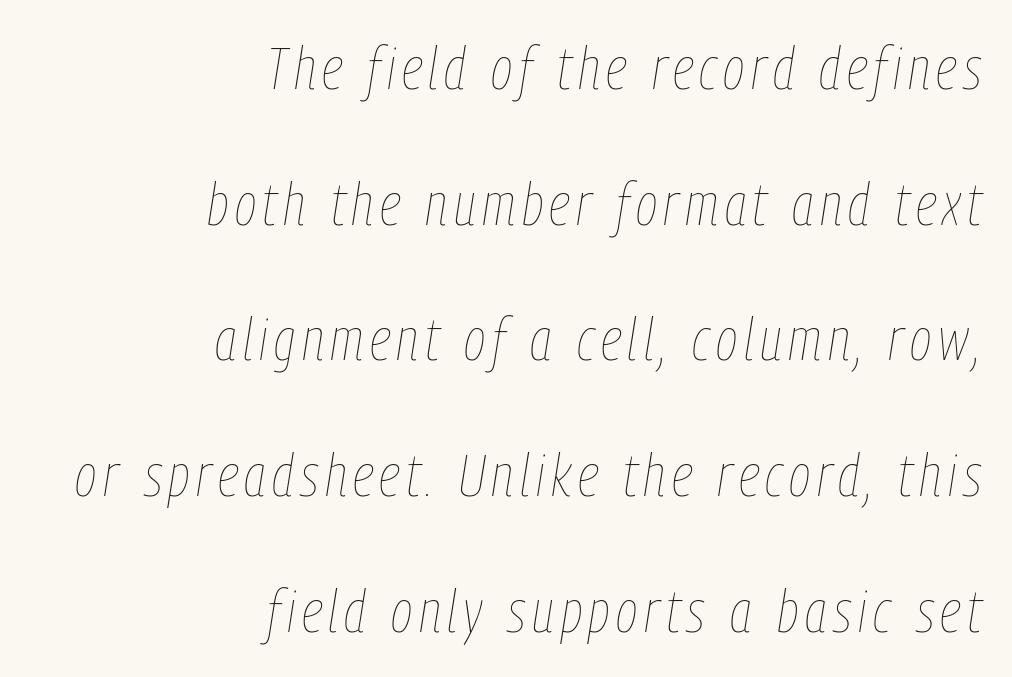
Q: Is the text bold? A: No.
Q: Is the text italic (slanted)? A: Yes, it leans right by about 9 degrees.
Q: Is the text underlined? A: No.
Q: How is the paragraph aligned? A: Right-aligned.
Q: Is the spacing between lines tight, normal or loose? A: Loose.
Q: Width (condensed, normal, or wide)? A: Condensed.
Q: Stroke contrast? A: Low.
Q: x-height? A: Medium.
Q: Monospaced? A: No.
